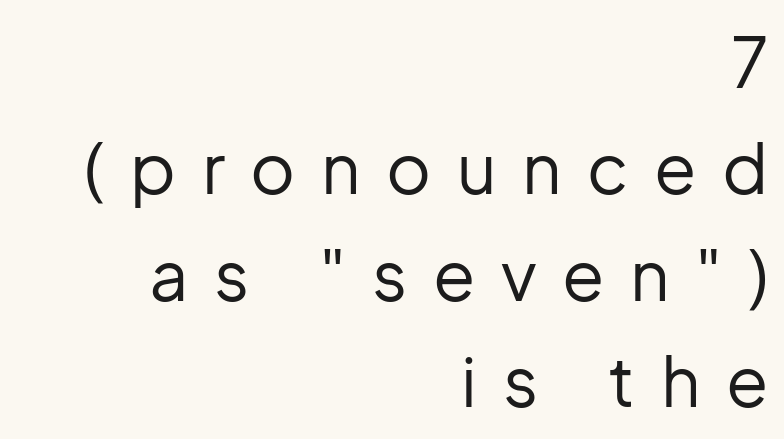
The line-height multiplier appears to be the usual default. The weight would be labelled regular, book, light, or lighter still. Unlike italic type, these characters show no tilt at all. Each word looks stretched out because of the extra space between its letters. The passage is arranged like a letterhead date or caption credit — flush right.
